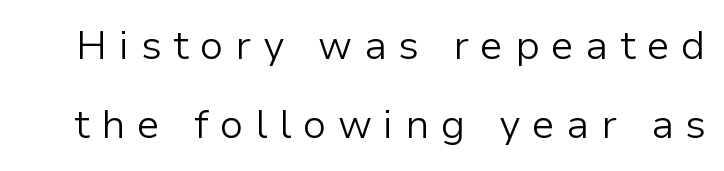
Q: Is the text bold? A: No.
Q: Is the text italic (slanted)? A: No, it is upright.
Q: Is the typeface a serif or a sans-serif typeface? A: Sans-serif.
Q: Is the text underlined? A: No.
Q: Is the spacing between letters normal or unusually wide? A: Unusually wide.
Q: Is the spacing between lines tight, normal or loose? A: Loose.
Q: Width (condensed, normal, or wide)? A: Normal.
Q: Stroke contrast? A: Low.
Q: x-height? A: Medium.
Q: Monospaced? A: No.
